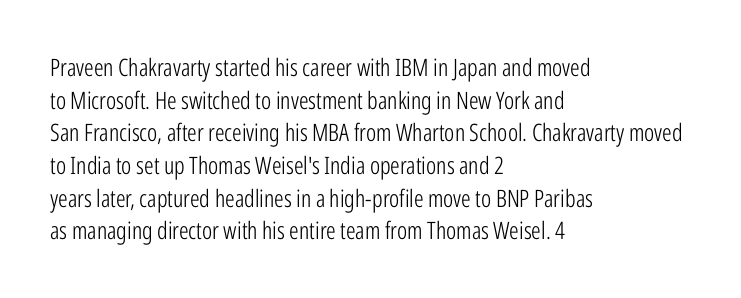
Q: Is the text bold? A: No.
Q: Is the text italic (slanted)? A: No, it is upright.
Q: Is the text underlined? A: No.
Q: How is the paragraph aligned? A: Left-aligned.
Q: Is the spacing between letters normal or unusually wide? A: Normal.
Q: Is the spacing between lines tight, normal or loose? A: Normal.
